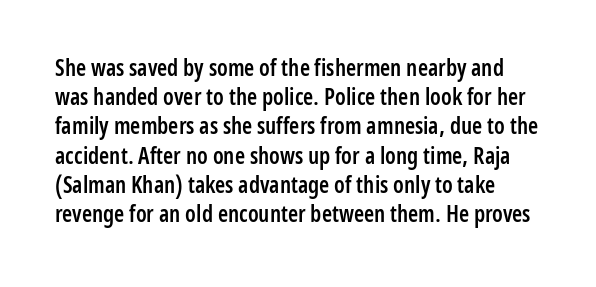
Q: Is the text bold? A: Semi-bold.
Q: Is the text italic (slanted)? A: No, it is upright.
Q: Is the text underlined? A: No.
Q: Is the spacing between letters normal or unusually wide? A: Normal.
Q: Is the spacing between lines tight, normal or loose? A: Normal.
